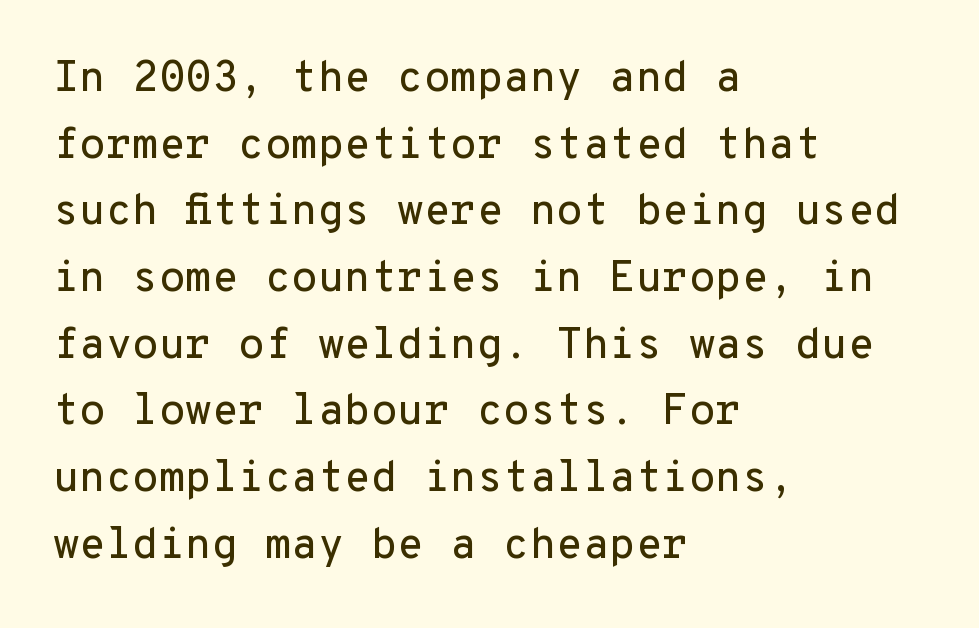
The words here are not underlined. The passage is arranged the way most books set body copy — flush left. The lettering holds an erect, upright posture throughout. Think of a typewriter: that constant character pitch is what you see here. Is there much room between lines? A standard amount, neither cramped nor airy.
